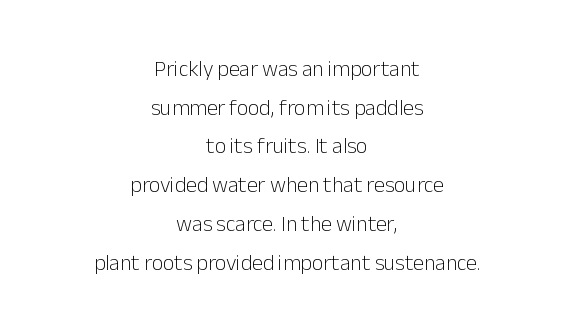
The lines are quadded center. Notice how the stems are strictly vertical — no italics here. Each row of text sits above clean, open space. A quiet, ordinary-to-light weight characterises the typeface.
